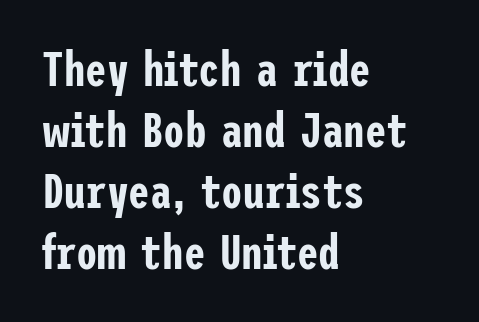
{"serif": "no", "italic": "no", "width": "condensed", "stroke_contrast": "low", "x_height": "medium", "underline": "no", "align": "left", "line_spacing": "normal", "line_spacing_ratio": 1.27, "letter_spacing": "normal", "letter_spacing_em": 0.0, "glyph_px": 48}
